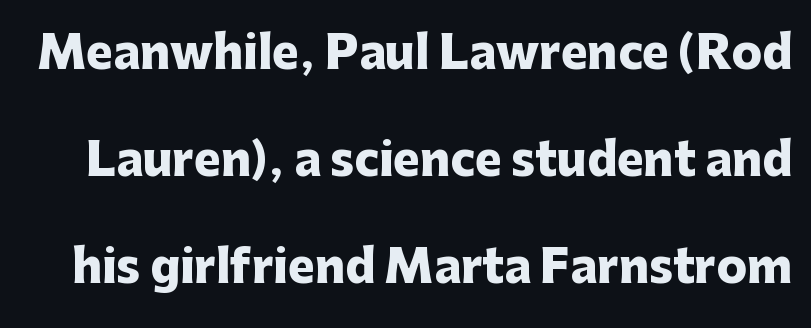
Glance below the letters and you will spot only blank space. Is this a sans? Yes — the strokes have no serifs. The font is running at its bold setting. These lines stand farther apart than default settings would place them. The face used here is proportionally spaced, like ordinary book or web type.
